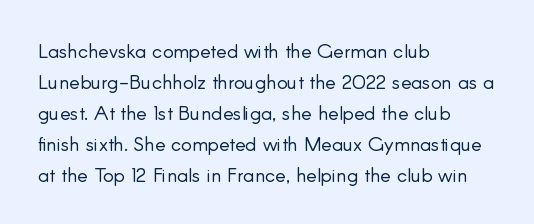
Q: Is the text bold? A: No.
Q: Is the text italic (slanted)? A: No, it is upright.
Q: Is the text underlined? A: No.
Q: How is the paragraph aligned? A: Left-aligned.
Q: Is the spacing between letters normal or unusually wide? A: Normal.
Q: Is the spacing between lines tight, normal or loose? A: Normal.
